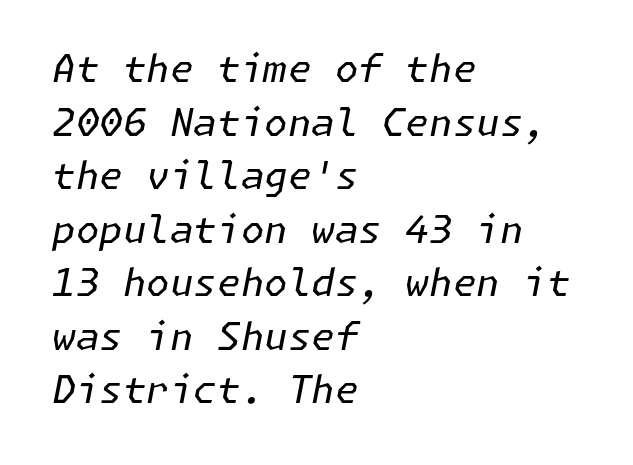
The rendering anchors every line to the left-hand side. The glyphs look as if they've been sheared to an angle. Each stroke keeps to a modest, everyday thickness or less. This block has exactly the height ordinary leading produces. Spacing between characters is what you'd get straight out of the box.
